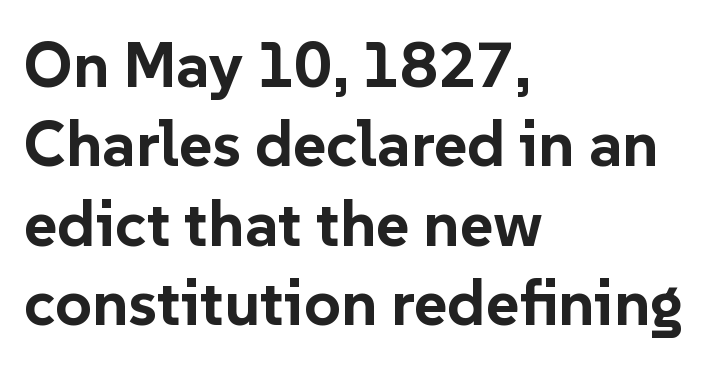
Q: Is the text bold? A: Yes.
Q: Is the text italic (slanted)? A: No, it is upright.
Q: Is the typeface a serif or a sans-serif typeface? A: Sans-serif.
Q: Is the text underlined? A: No.
Q: How is the paragraph aligned? A: Left-aligned.
Q: Is the spacing between letters normal or unusually wide? A: Normal.
Q: Width (condensed, normal, or wide)? A: Normal.
Q: Stroke contrast? A: Low.
Q: x-height? A: Medium.
Q: Monospaced? A: No.
